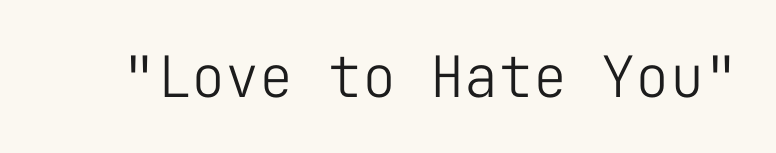
The image shows 57 px light sans-serif type, upright, monospaced; set normal letter spacing, not underlined; low stroke contrast and a medium x-height.
